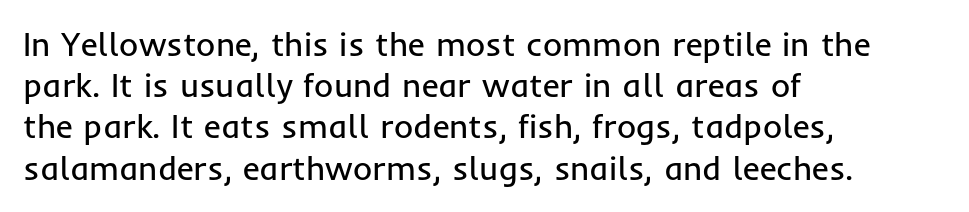
{"serif": "no", "italic": "no", "bold": "no", "weight": "regular", "width": "normal", "stroke_contrast": "low", "x_height": "medium", "monospaced": "no", "underline": "no", "align": "left", "line_spacing": "normal", "line_spacing_ratio": 1.25, "letter_spacing": "normal", "letter_spacing_em": 0.0, "glyph_px": 33}
